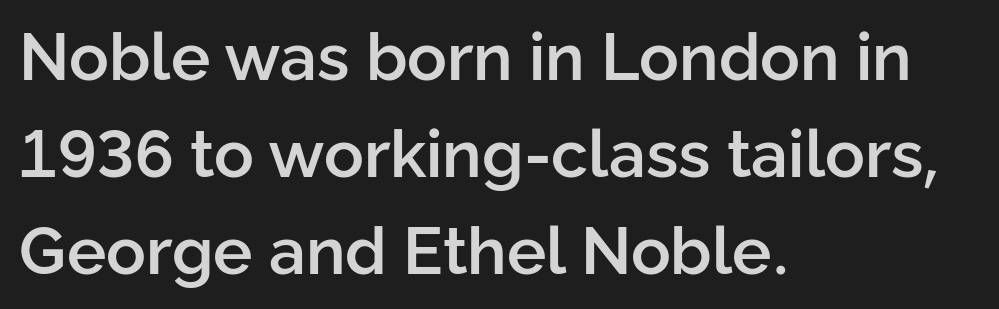
{"serif": "no", "italic": "no", "bold": "semi", "weight": "semibold", "width": "normal", "stroke_contrast": "low", "x_height": "medium", "monospaced": "no", "underline": "no", "align": "left", "line_spacing": "normal", "line_spacing_ratio": 1.47, "letter_spacing": "normal", "letter_spacing_em": 0.0, "glyph_px": 66}
